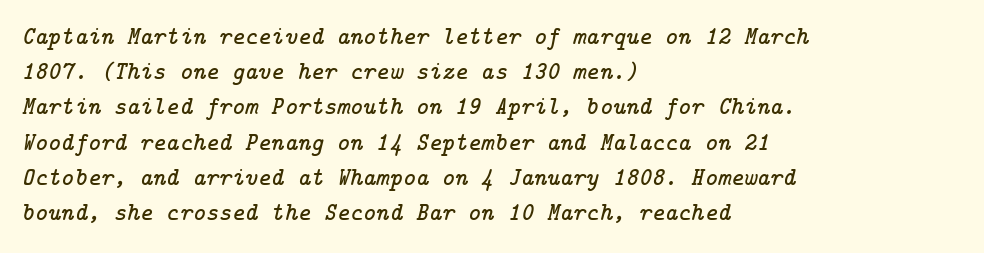
This sample keeps an unexceptional amount of space between lines. Letters rest on an invisible, unmarked baseline. The letters sit at their default tracking, neither squeezed nor spread. Notice how the stems are inclined rather than vertical — that's the hallmark of italics. This rendering uses left alignment, leaving the right contour irregular.
